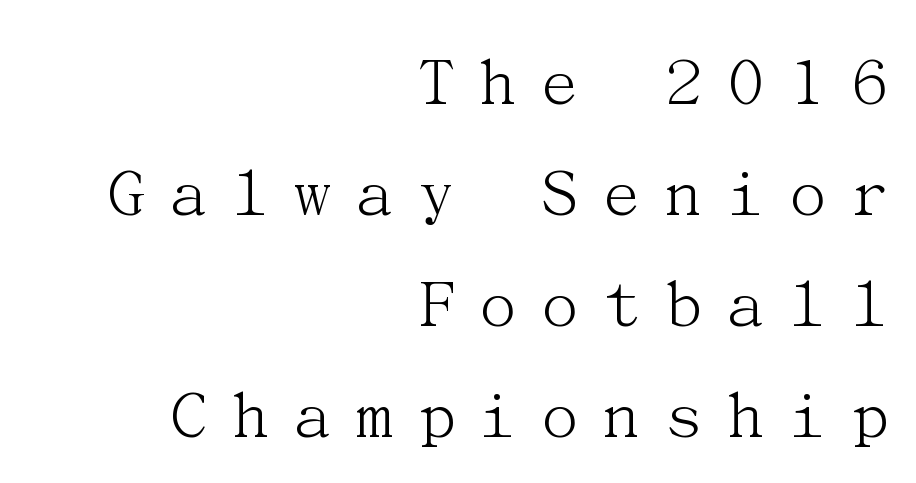
Typeset ragged left — the right edge is the straight one. In terms of leading, this rendering sits right in the middle. In terms of letterspacing, this is a distinctly airy, spread setting. The type family on display is of the serif kind. The gap between lines stays unmarked. Tall strokes in this sample are plumb rather than angled.
